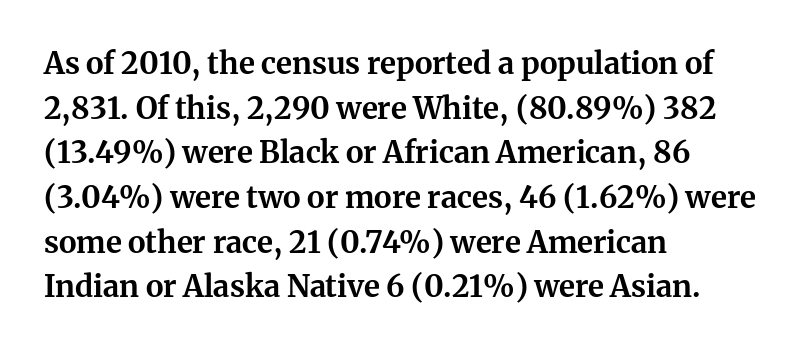
The glyphs have the mass of a bold cut. The paragraph shown leans on its left margin. The glyphs are unaccompanied by any horizontal stroke below them. Default kerning and tracking; the words read as compact shapes. A typesetter would call this proportional, since set widths differ per character.
